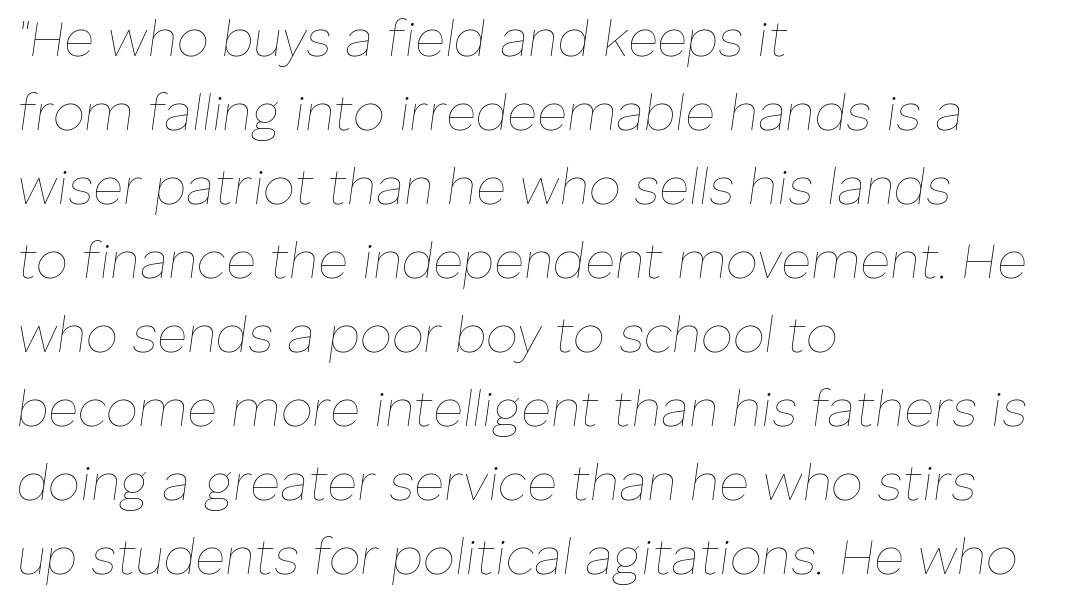
Q: Is the text bold? A: No.
Q: Is the text italic (slanted)? A: Yes, it leans right by about 8 degrees.
Q: Is the text underlined? A: No.
Q: How is the paragraph aligned? A: Left-aligned.
Q: Is the spacing between letters normal or unusually wide? A: Normal.
Q: Is the spacing between lines tight, normal or loose? A: Normal.
Q: Width (condensed, normal, or wide)? A: Normal.
Q: Stroke contrast? A: Low.
Q: x-height? A: Medium.
Q: Monospaced? A: No.
